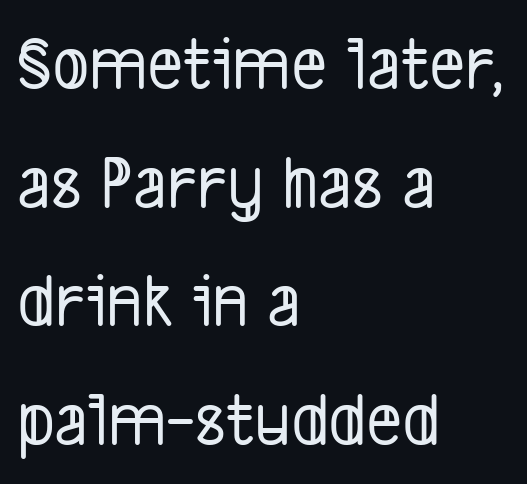
Descenders hang freely into open space. The passage shown has conventional tracking throughout. How would I describe the line gaps? Plain and ordinary. One-word summary of the alignment: left. Character widths vary here, with narrow letters taking less room than wide ones.
